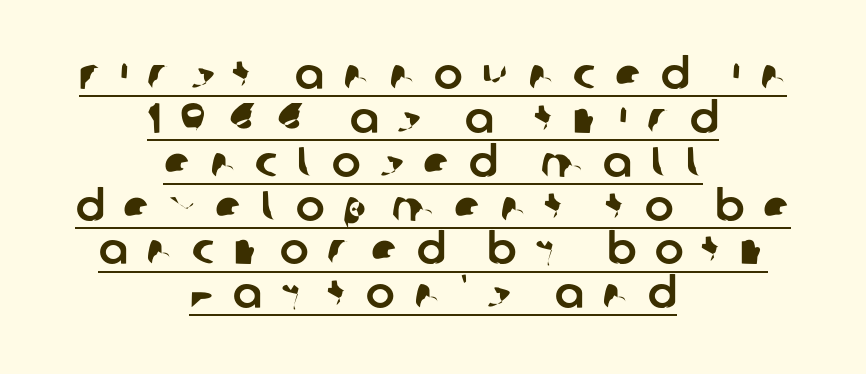
The image shows 43 px sans-serif type; set centered, tight line spacing (1.02x), unusually wide letter spacing (+0.44 em), underlined; low stroke contrast and a large x-height.
